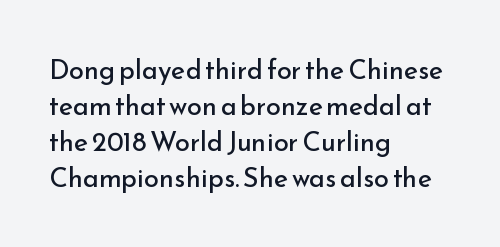
The image shows 27 px text type, upright; set left-aligned, normal line spacing (1.33x), normal letter spacing, not underlined.
